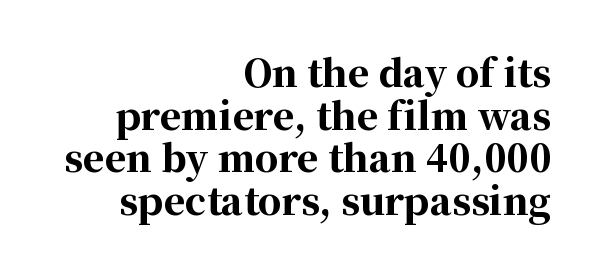
{"serif": "yes", "italic": "no", "bold": "yes", "weight": "bold", "width": "normal", "stroke_contrast": "high", "x_height": "medium", "monospaced": "no", "underline": "no", "align": "right", "line_spacing": "tight", "line_spacing_ratio": 1.15, "letter_spacing": "normal", "letter_spacing_em": 0.0, "glyph_px": 37}
